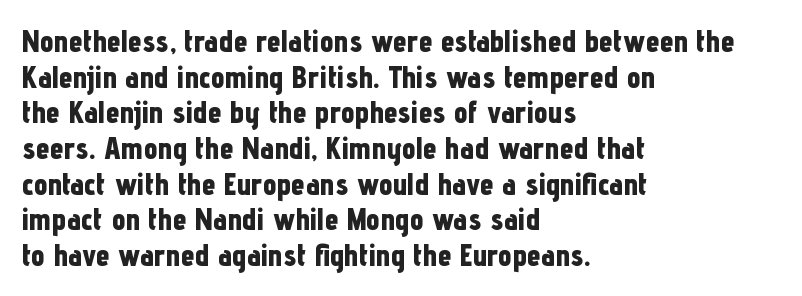
Q: Is the text bold? A: Yes.
Q: Is the text italic (slanted)? A: No, it is upright.
Q: Is the typeface a serif or a sans-serif typeface? A: Sans-serif.
Q: Is the text underlined? A: No.
Q: How is the paragraph aligned? A: Left-aligned.
Q: Is the spacing between letters normal or unusually wide? A: Normal.
Q: Is the spacing between lines tight, normal or loose? A: Tight.
Q: Width (condensed, normal, or wide)? A: Condensed.
Q: Stroke contrast? A: Low.
Q: x-height? A: Medium.
Q: Monospaced? A: No.
